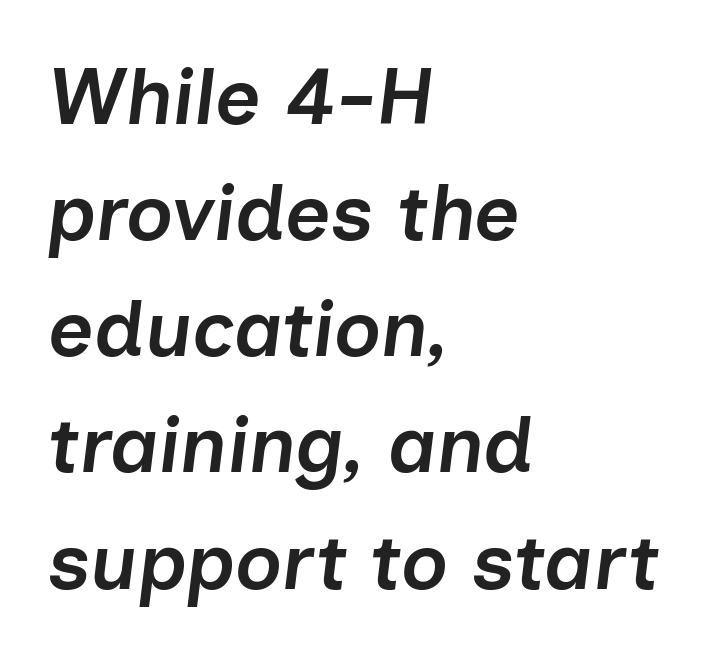
Each letter keeps its own natural width here, so spacing adapts to shape. Whoever set this chose a conventional vertical rhythm. The setting favours the left margin, as ordinary paragraphs usually do. Just letters on the line, the space beneath them empty. Designer's note — italics engaged. No extra tracking has been applied to these lines.
